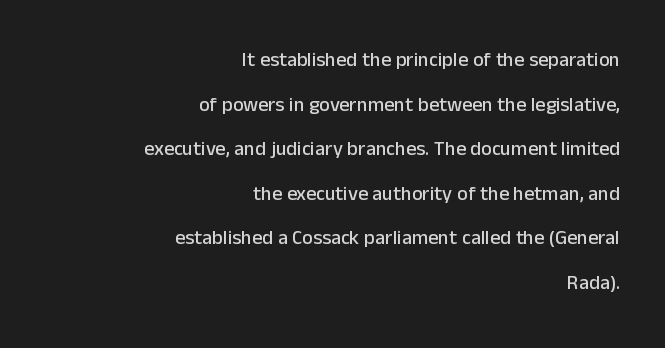
{"italic": "no", "underline": "no", "align": "right", "line_spacing": "loose", "line_spacing_ratio": 2.23, "letter_spacing": "normal", "letter_spacing_em": 0.0, "glyph_px": 20}
